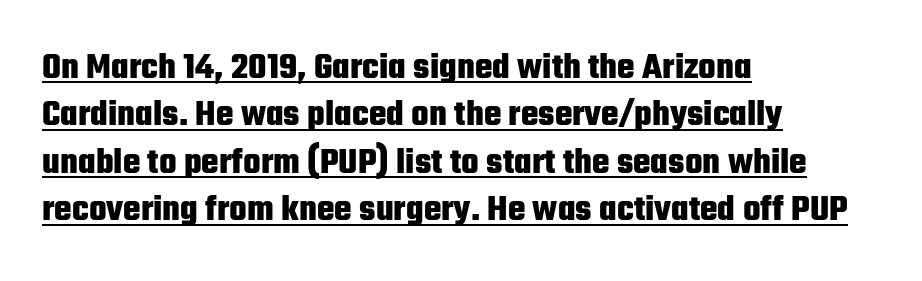
{"serif": "no", "italic": "no", "bold": "yes", "weight": "heavy", "width": "condensed", "stroke_contrast": "low", "x_height": "medium", "monospaced": "no", "underline": "yes", "align": "left", "line_spacing": "normal", "line_spacing_ratio": 1.28, "letter_spacing": "normal", "letter_spacing_em": 0.0, "glyph_px": 37}
